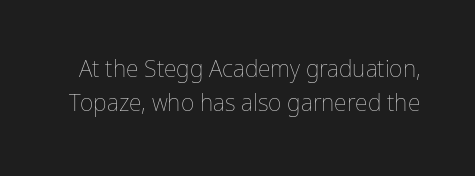
The image shows 23 px text type, upright; set normal line spacing (1.48x), normal letter spacing, not underlined.
